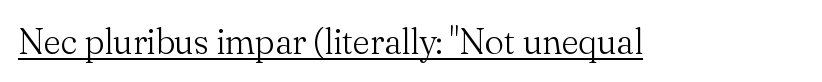
The image shows 36 px light serif type, upright; set normal letter spacing, underlined; medium stroke contrast and a small x-height.
